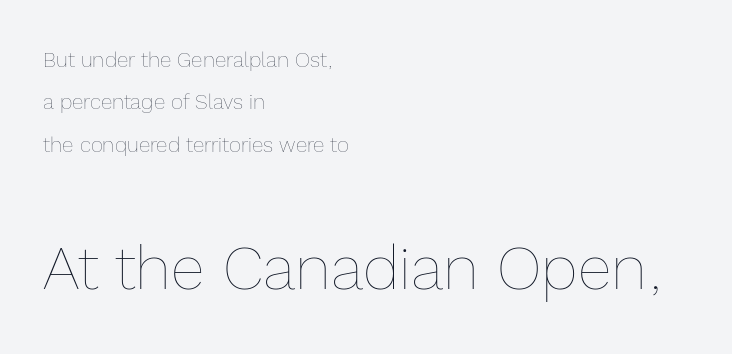
Q: Is the text bold? A: No.
Q: Is the text italic (slanted)? A: No, it is upright.
Q: Is the text underlined? A: No.
Q: How is the paragraph aligned? A: Left-aligned.
Q: Is the spacing between letters normal or unusually wide? A: Normal.
Q: Is the spacing between lines tight, normal or loose? A: Loose.
Q: Which block of text is set in a larger size, the first (top) or the second (bottom)? A: The second (bottom) one.
Q: Width (condensed, normal, or wide)? A: Normal.
Q: x-height? A: Medium.
Q: Monospaced? A: No.
